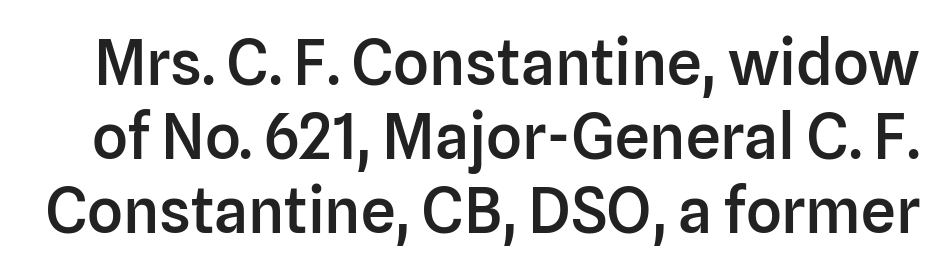
Q: Is the text bold? A: Semi-bold.
Q: Is the text italic (slanted)? A: No, it is upright.
Q: Is the typeface a serif or a sans-serif typeface? A: Sans-serif.
Q: Is the text underlined? A: No.
Q: Is the spacing between letters normal or unusually wide? A: Normal.
Q: Width (condensed, normal, or wide)? A: Normal.
Q: Stroke contrast? A: Low.
Q: x-height? A: Medium.
Q: Monospaced? A: No.
